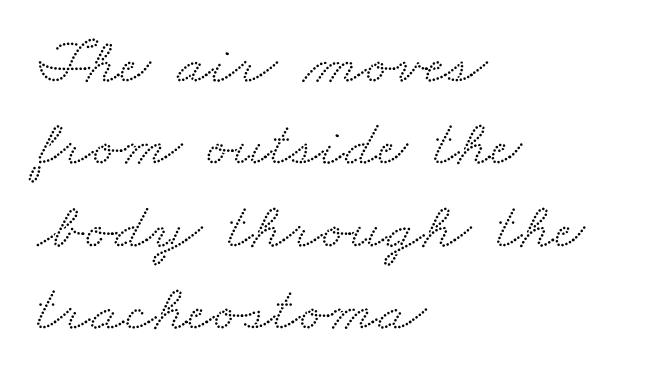
A typesetter would call this leading conventional body-copy spacing. Glance below the letters and you will spot only blank space. The tracking reads as untouched default to a designer's eye. The lines in this sample share a left origin and differ only in where they stop. A typesetter would call this proportional, since set widths differ per character.
